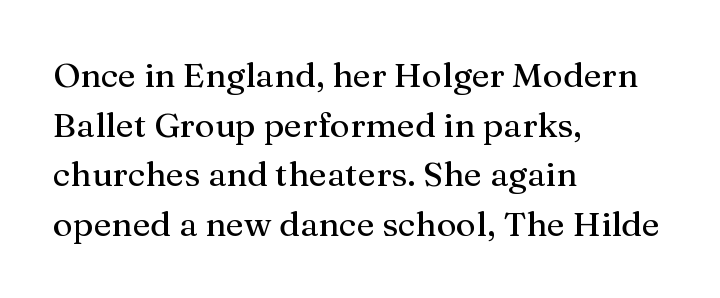
The image shows 34 px serif type, upright; set left-aligned, normal line spacing (1.46x), normal letter spacing, not underlined; medium stroke contrast and a medium x-height.
